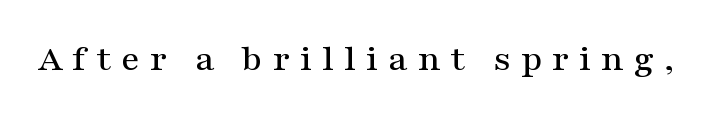
Q: Is the text italic (slanted)? A: No, it is upright.
Q: Is the typeface a serif or a sans-serif typeface? A: Serif.
Q: Is the text underlined? A: No.
Q: Is the spacing between letters normal or unusually wide? A: Unusually wide.
Q: Width (condensed, normal, or wide)? A: Wide.
Q: Stroke contrast? A: Medium.
Q: x-height? A: Medium.
Q: Monospaced? A: No.
